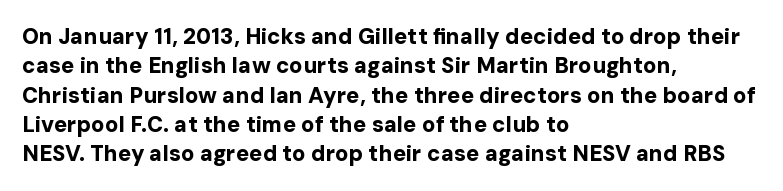
{"italic": "no", "bold": "yes", "underline": "no", "align": "left", "line_spacing": "normal", "line_spacing_ratio": 1.33, "letter_spacing": "normal", "letter_spacing_em": 0.0, "glyph_px": 22}
